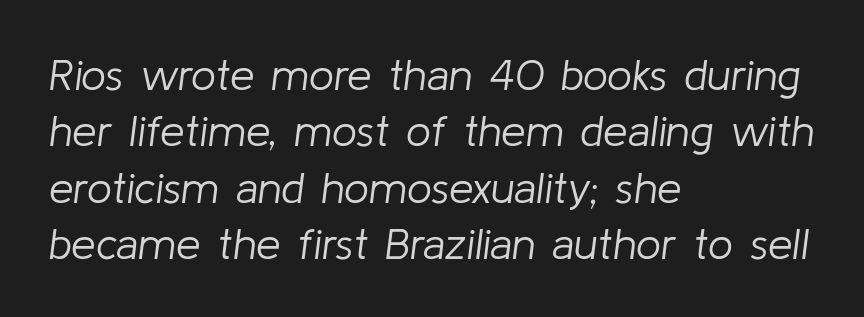
The image shows 44 px light type, italic (leaning right); set left-aligned, normal line spacing (1.28x), normal letter spacing, not underlined; low stroke contrast and a medium x-height.
